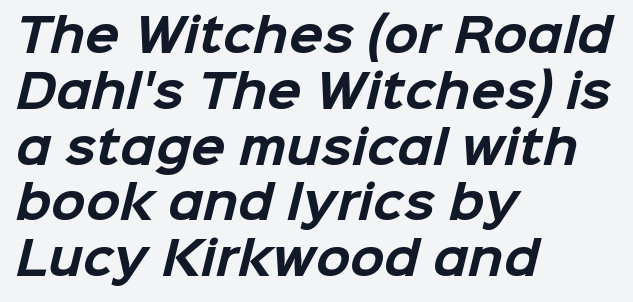
Q: Is the text bold? A: Yes.
Q: Is the typeface a serif or a sans-serif typeface? A: Sans-serif.
Q: Is the text underlined? A: No.
Q: How is the paragraph aligned? A: Left-aligned.
Q: Is the spacing between letters normal or unusually wide? A: Normal.
Q: Width (condensed, normal, or wide)? A: Normal.
Q: Stroke contrast? A: Low.
Q: x-height? A: Medium.
Q: Monospaced? A: No.
